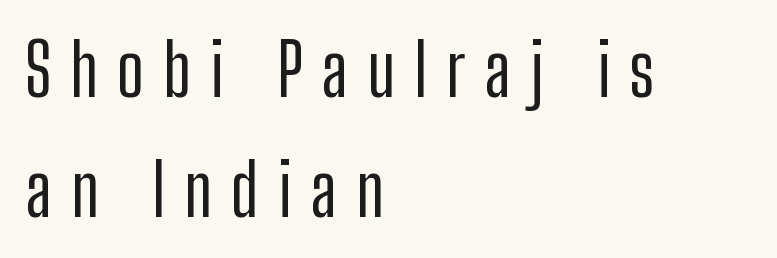
The image shows 73 px condensed sans-serif type, upright; set left-aligned, normal line spacing (1.64x), unusually wide letter spacing (+0.26 em), not underlined; low stroke contrast and a medium x-height.
